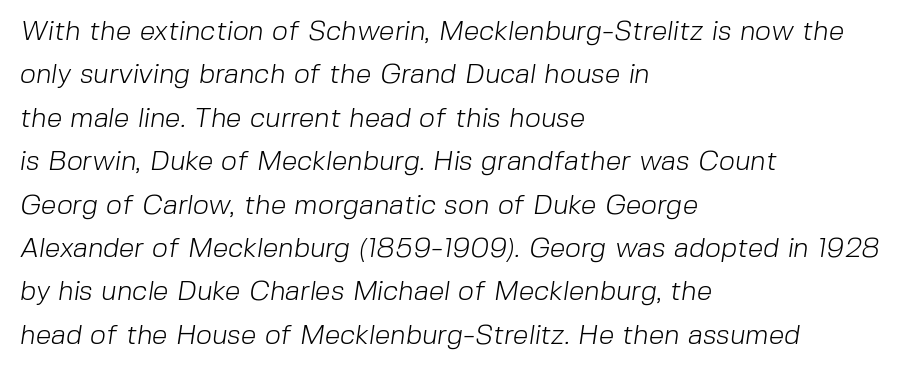
{"serif": "no", "bold": "no", "weight": "light", "width": "normal", "stroke_contrast": "low", "x_height": "medium", "monospaced": "no", "underline": "no", "align": "left", "line_spacing": "normal", "line_spacing_ratio": 1.55, "letter_spacing": "normal", "letter_spacing_em": 0.0, "glyph_px": 28}
